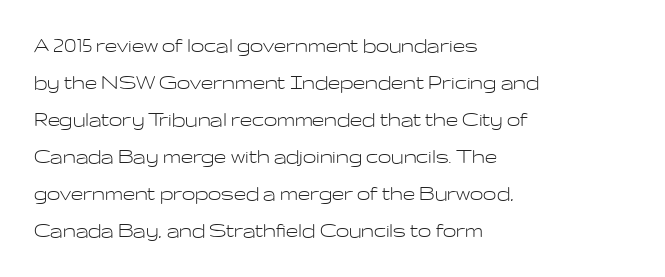
Q: Is the text bold? A: No.
Q: Is the text italic (slanted)? A: No, it is upright.
Q: Is the text underlined? A: No.
Q: How is the paragraph aligned? A: Left-aligned.
Q: Is the spacing between letters normal or unusually wide? A: Normal.
Q: Is the spacing between lines tight, normal or loose? A: Normal.
